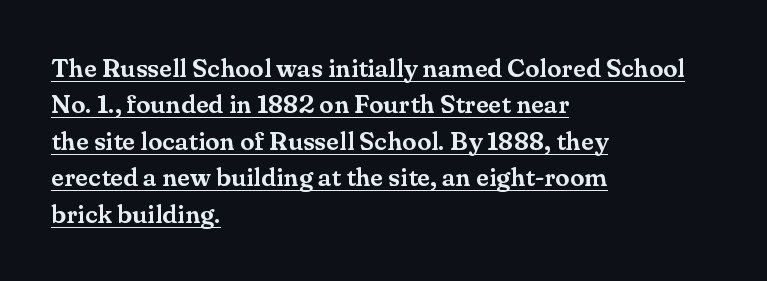
{"italic": "no", "underline": "yes", "align": "left", "line_spacing": "normal", "line_spacing_ratio": 1.4, "letter_spacing": "normal", "letter_spacing_em": 0.0, "glyph_px": 26}
